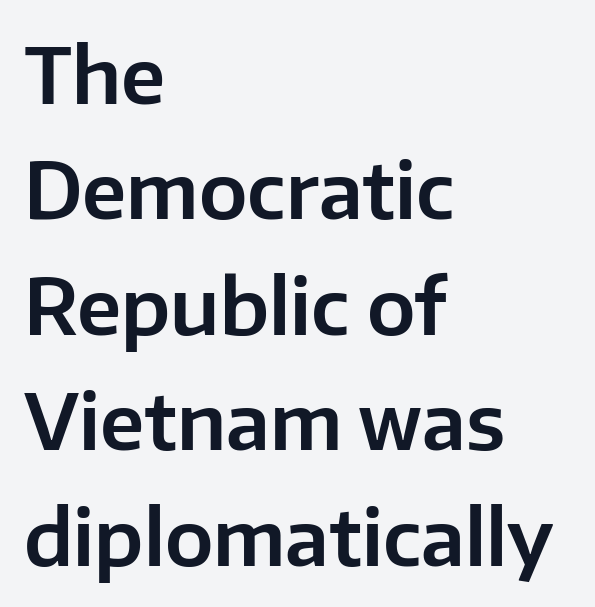
The image shows 77 px sans-serif type, upright; set left-aligned, normal line spacing (1.5x), normal letter spacing, not underlined; low stroke contrast and a medium x-height.
